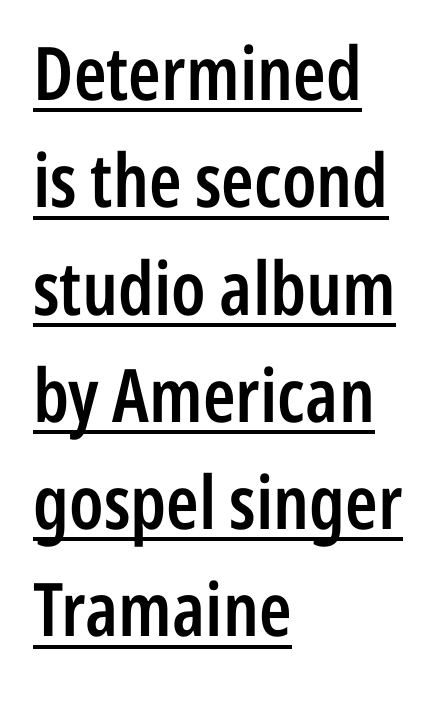
The rendered words wear a rule along their underside. No feet cap the strokes, marking this as sans-serif type. Here the designer chose a conventional face with non-uniform glyph widths. The specimen reads as upright at a glance.
